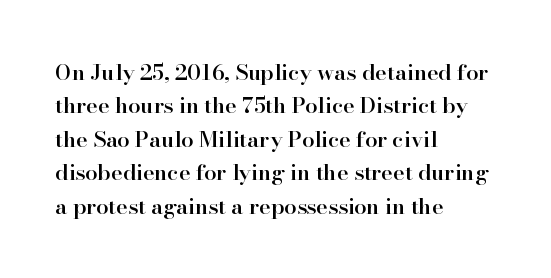
Rows of type keep a routine distance in the vertical direction. Default kerning and tracking; the words read as compact shapes. The font's upright variant was chosen for this text. As a designer I'd log this as weight 600, semibold. The string is rendered with underlining switched off.
